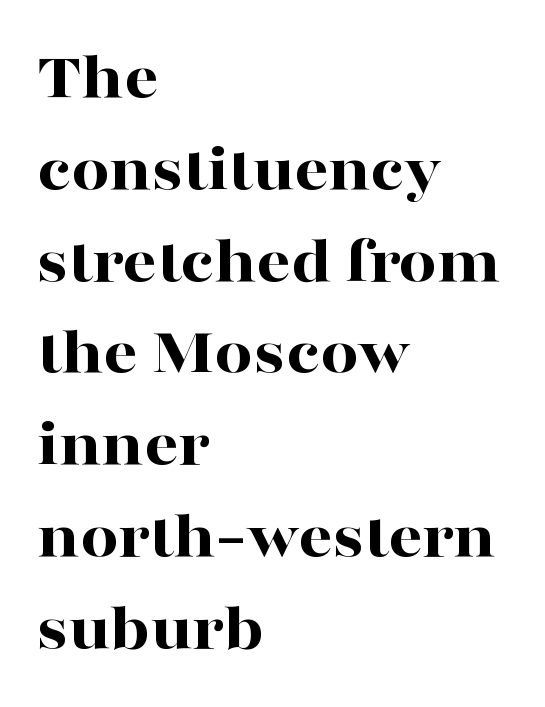
{"serif": "yes", "italic": "no", "bold": "yes", "weight": "bold", "width": "wide", "stroke_contrast": "high", "x_height": "medium", "monospaced": "no", "underline": "no", "align": "left", "line_spacing": "normal", "line_spacing_ratio": 1.37, "letter_spacing": "normal", "letter_spacing_em": 0.0, "glyph_px": 67}
